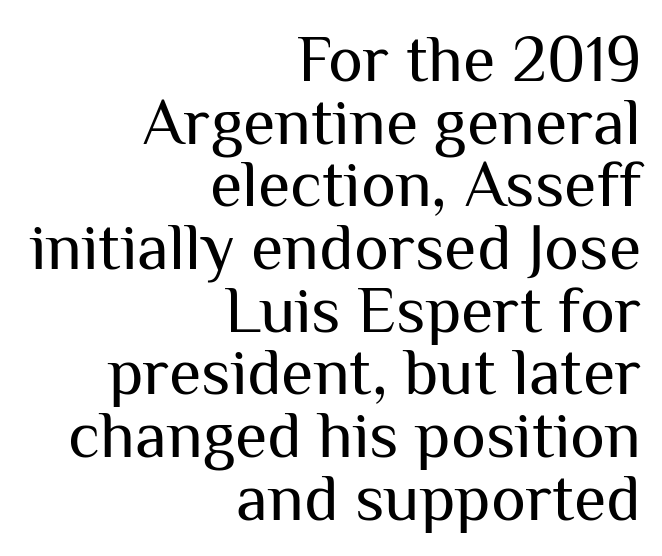
Do the characters align in a grid? No, the font is proportional. You can tell from the bare stems that sans-serif type was used. Every row of glyphs terminates at an identical x-position on the right. Underlining? Definitely not there.
